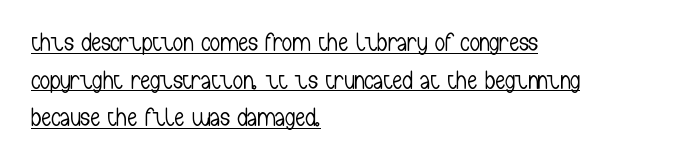
{"italic": "no", "bold": "no", "underline": "yes", "align": "left", "line_spacing": "normal", "line_spacing_ratio": 1.51, "letter_spacing": "normal", "letter_spacing_em": 0.0, "glyph_px": 25}
